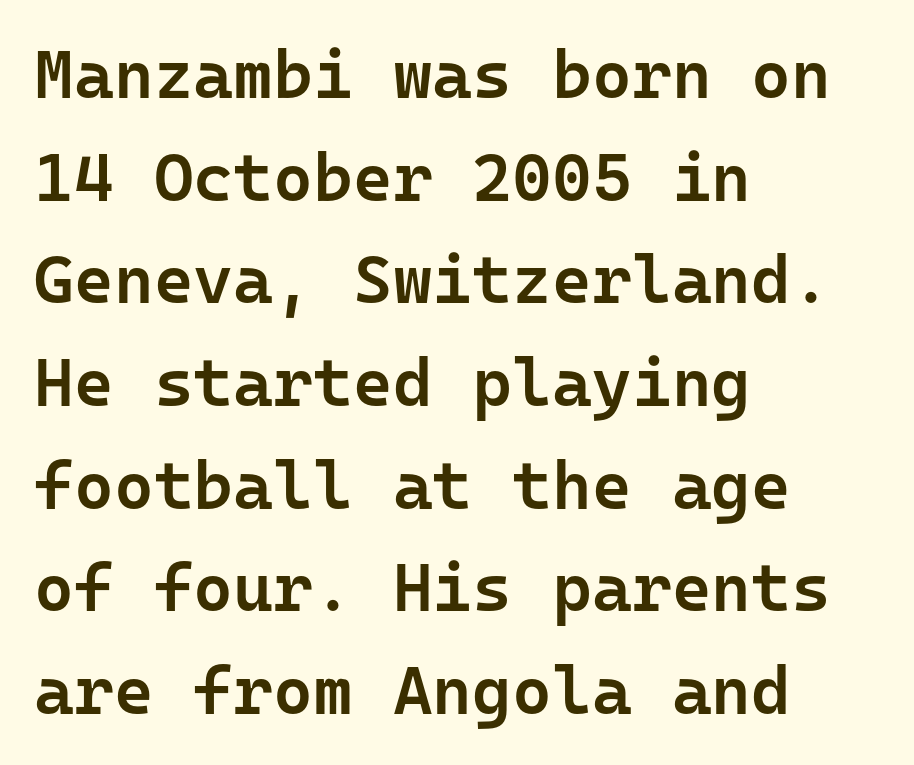
The image shows 68 px semibold sans-serif type, upright, monospaced; set left-aligned, normal line spacing (1.51x), normal letter spacing, not underlined; low stroke contrast and a medium x-height.
